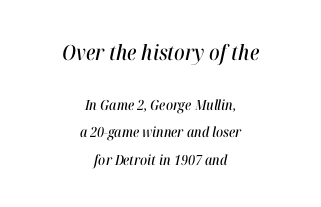
The image shows 21 px text type, italic (leaning right); set centered, loose line spacing (1.96x), normal letter spacing, not underlined; the first (top) block is 1.5x larger.
